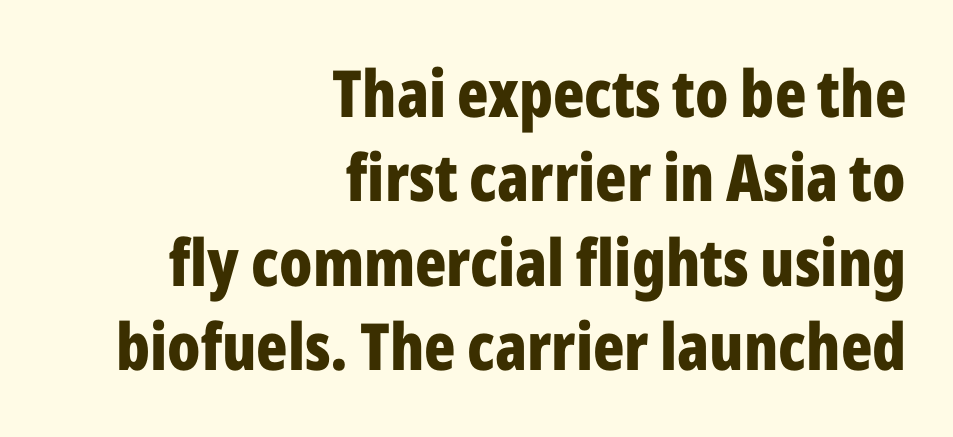
Nobody drew a line under any word here. You could not count columns in this text — the font is proportionally spaced. Quick note: not italic, upright. Is there much room between lines? A standard amount, neither cramped nor airy.
